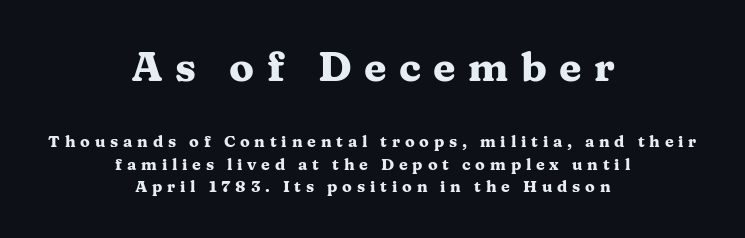
{"serif": "yes", "italic": "no", "bold": "yes", "weight": "heavy", "width": "wide", "stroke_contrast": "medium", "x_height": "medium", "monospaced": "no", "underline": "no", "align": "center", "line_spacing": "normal", "line_spacing_ratio": 1.42, "letter_spacing": "wide", "letter_spacing_em": 0.3, "larger_block": "first", "size_ratio": 2.56, "glyph_px": 41}
